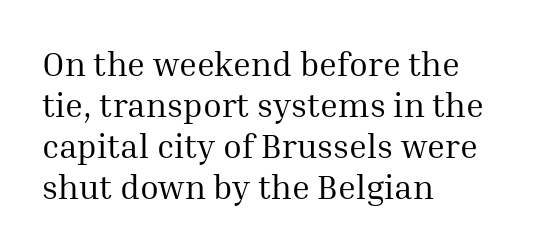
The image shows 34 px regular-weight serif type, upright; set left-aligned, line spacing 1.21x, normal letter spacing, not underlined; medium stroke contrast and a medium x-height.
